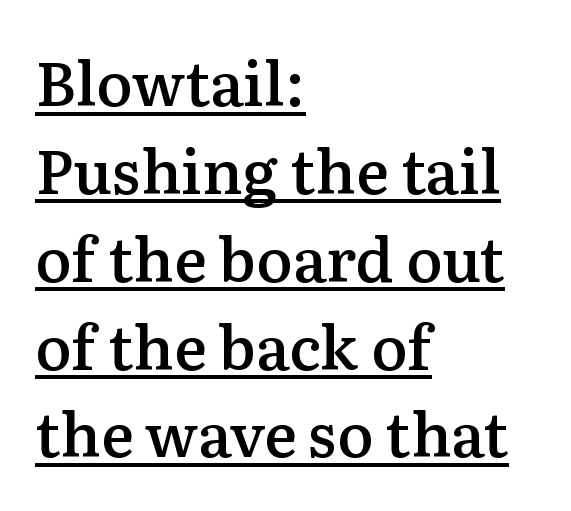
The image shows 61 px semibold serif type, upright; set left-aligned, normal line spacing (1.44x), normal letter spacing, underlined; medium stroke contrast and a medium x-height.
